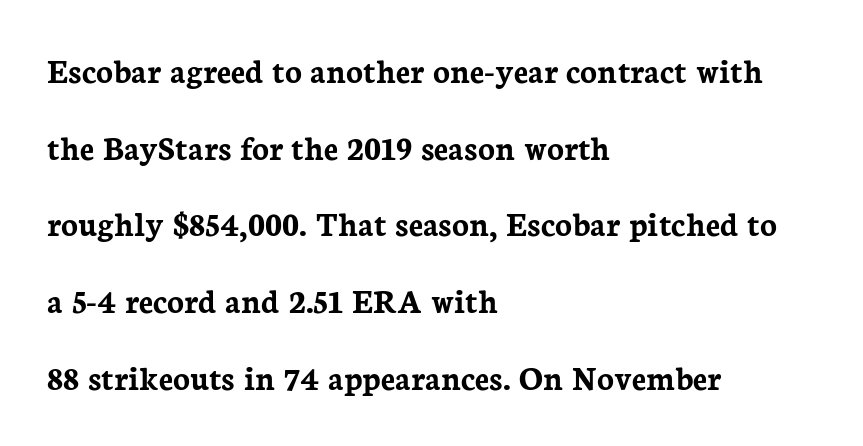
Q: Is the text bold? A: Yes.
Q: Is the text italic (slanted)? A: No, it is upright.
Q: Is the typeface a serif or a sans-serif typeface? A: Serif.
Q: Is the text underlined? A: No.
Q: How is the paragraph aligned? A: Left-aligned.
Q: Is the spacing between letters normal or unusually wide? A: Normal.
Q: Is the spacing between lines tight, normal or loose? A: Loose.
Q: Width (condensed, normal, or wide)? A: Normal.
Q: Stroke contrast? A: Low.
Q: x-height? A: Medium.
Q: Monospaced? A: No.
